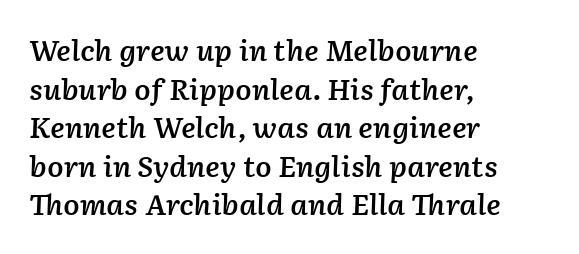
Q: Is the text bold? A: Semi-bold.
Q: Is the text italic (slanted)? A: Yes, it leans right by about 2 degrees.
Q: Is the text underlined? A: No.
Q: How is the paragraph aligned? A: Left-aligned.
Q: Is the spacing between letters normal or unusually wide? A: Normal.
Q: Is the spacing between lines tight, normal or loose? A: Normal.
